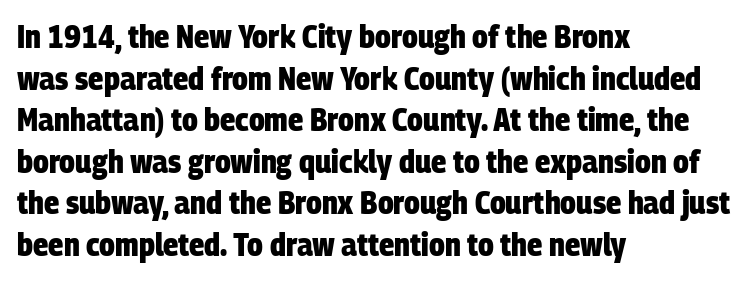
The image shows 32 px heavy, condensed sans-serif type; set left-aligned, normal line spacing (1.3x), normal letter spacing, not underlined; low stroke contrast and a large x-height.
